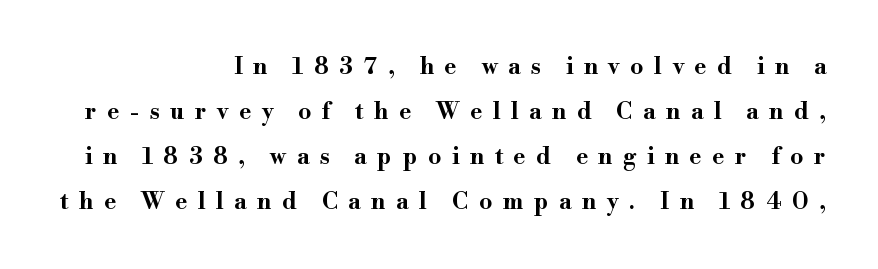
{"italic": "no", "bold": "yes", "underline": "no", "align": "right", "line_spacing": "loose", "line_spacing_ratio": 1.95, "letter_spacing": "wide", "letter_spacing_em": 0.46, "glyph_px": 23}
